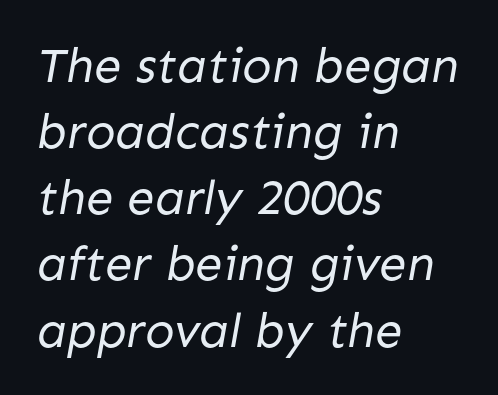
The image shows 49 px regular-weight sans-serif type; set left-aligned, normal line spacing (1.35x), normal letter spacing, not underlined; low stroke contrast and a medium x-height.
